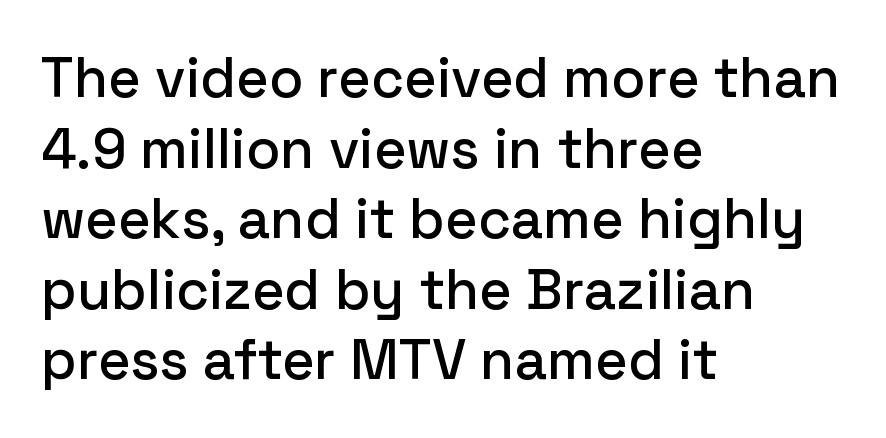
{"serif": "no", "italic": "no", "width": "normal", "stroke_contrast": "low", "x_height": "medium", "monospaced": "no", "underline": "no", "align": "left", "line_spacing": "normal", "line_spacing_ratio": 1.26, "letter_spacing": "normal", "letter_spacing_em": 0.0, "glyph_px": 56}
